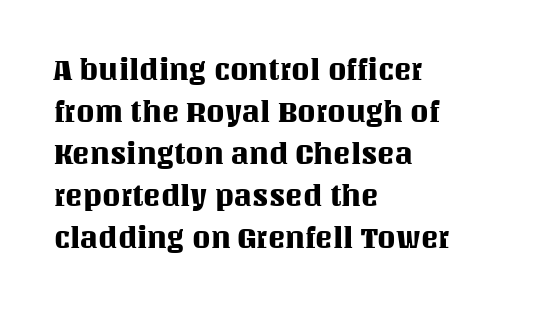
The image shows 29 px text type, upright; set left-aligned, normal line spacing (1.45x), normal letter spacing, not underlined; medium stroke contrast and a large x-height.
